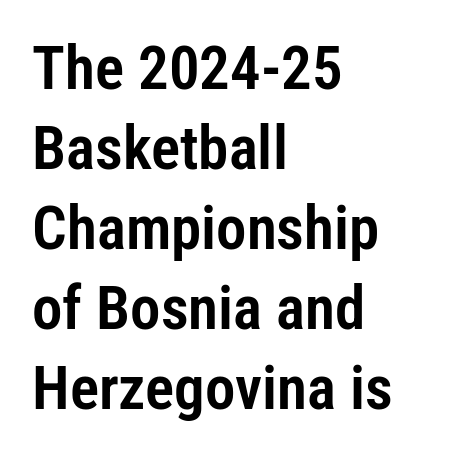
{"serif": "no", "italic": "no", "width": "condensed", "stroke_contrast": "low", "x_height": "medium", "monospaced": "no", "underline": "no", "align": "left", "line_spacing": "normal", "line_spacing_ratio": 1.31, "letter_spacing": "normal", "letter_spacing_em": 0.0, "glyph_px": 61}
